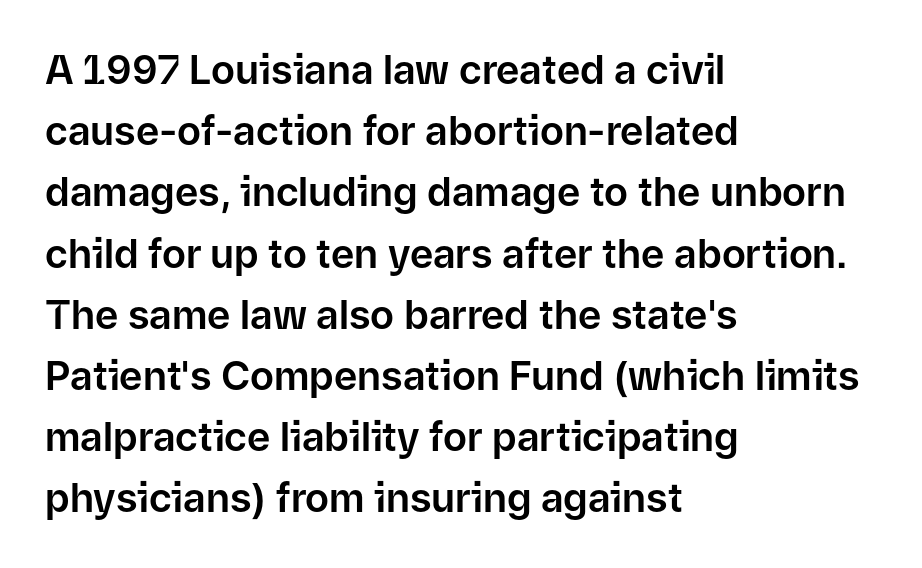
Short note: letters normally spaced. Characters remain perfectly vertical along every line. A normal amount of white space separates one row of letters from the next. A bare baseline throughout the passage. In terms of letterform style, serifs are entirely absent. The rendering uses natural spacing where letterforms have individual widths.
